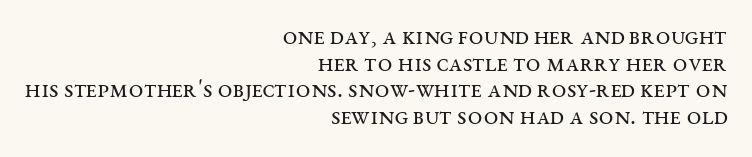
Q: Is the text bold? A: No.
Q: Is the text italic (slanted)? A: No, it is upright.
Q: Is the text underlined? A: No.
Q: How is the paragraph aligned? A: Right-aligned.
Q: Is the spacing between letters normal or unusually wide? A: Normal.
Q: Is the spacing between lines tight, normal or loose? A: Tight.
